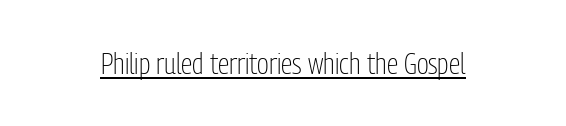
The image shows 29 px light, condensed sans-serif type, upright; set normal letter spacing, underlined; low stroke contrast and a medium x-height.
